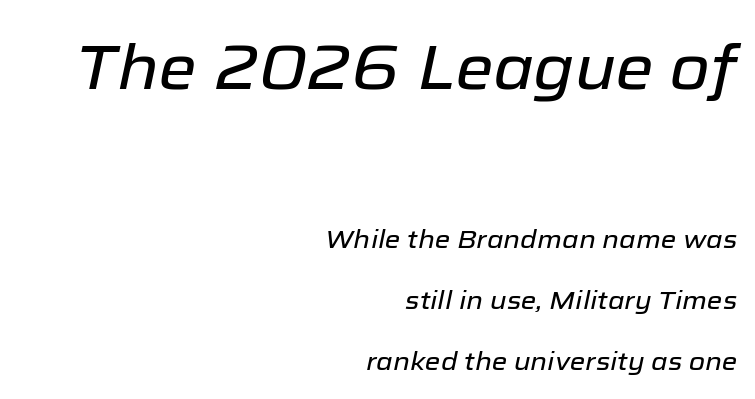
The image shows 62 px text type, italic (leaning right); set right-aligned, loose line spacing (2.44x), normal letter spacing, not underlined; the first (top) block is 2.48x larger; low stroke contrast and a medium x-height.
